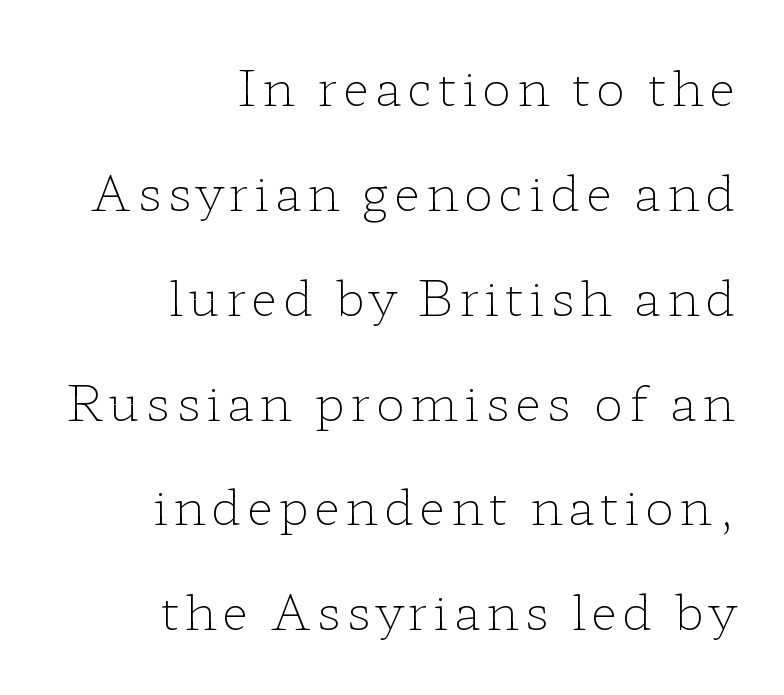
You could not count columns in this text — the font is proportionally spaced. Line spacing here is loose. Beneath every word, the page is bare. Caption: multi-line text, flush right, ragged left. The typeface has the unassuming heft of standard copy or less.
